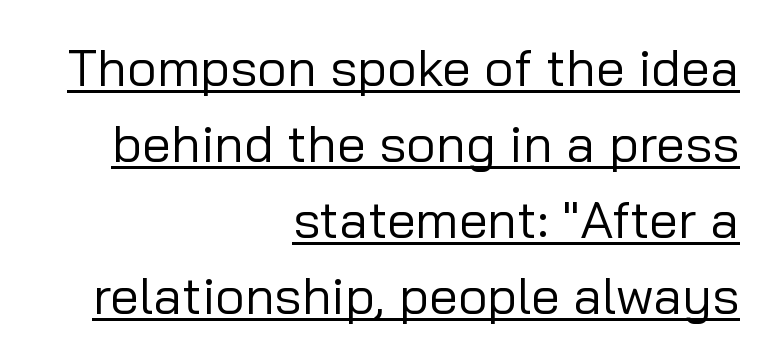
The image shows 52 px regular-weight sans-serif type, upright; set right-aligned, normal line spacing (1.46x), normal letter spacing, underlined; low stroke contrast and a medium x-height.
